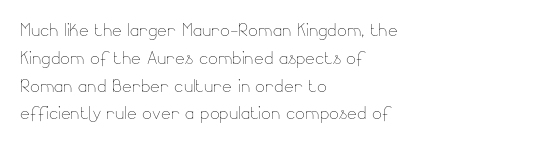
Italic: no, the glyphs are upright roman. Typeset ragged right — the left edge is the straight one. The gaps between neighbouring characters are ordinary and unremarkable. No letter is thick-stroked: the sample isn't bold. Lines of text with bare space underneath.
